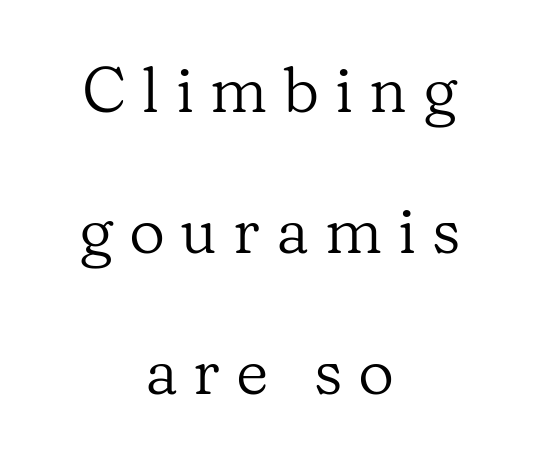
Yep, those are serifs on the letters. Just letters on the line, the space beneath them empty. Does extra space separate the letters? Yes, quite a lot of it. Centered paragraph, ragged on both sides. Note the varied advance widths — an 'i' is clearly narrower than an 'm'. The type sits square on the baseline with zero lean.
